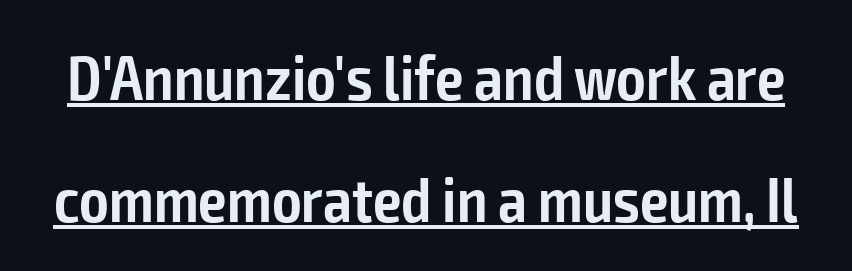
Q: Is the text bold? A: Semi-bold.
Q: Is the text italic (slanted)? A: No, it is upright.
Q: Is the typeface a serif or a sans-serif typeface? A: Sans-serif.
Q: Is the text underlined? A: Yes.
Q: Is the spacing between letters normal or unusually wide? A: Normal.
Q: Is the spacing between lines tight, normal or loose? A: Loose.
Q: Width (condensed, normal, or wide)? A: Condensed.
Q: Stroke contrast? A: Low.
Q: x-height? A: Medium.
Q: Monospaced? A: No.
